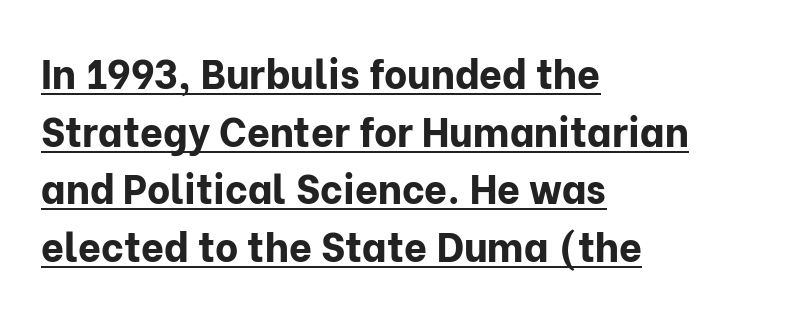
{"serif": "no", "italic": "no", "bold": "yes", "weight": "bold", "width": "normal", "stroke_contrast": "low", "x_height": "medium", "monospaced": "no", "underline": "yes", "align": "left", "line_spacing": "normal", "line_spacing_ratio": 1.44, "letter_spacing": "normal", "letter_spacing_em": 0.0, "glyph_px": 40}
